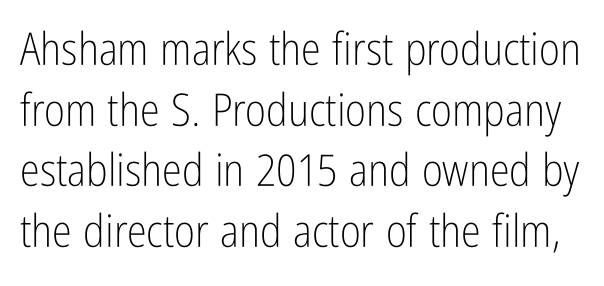
The image shows 45 px light, condensed sans-serif type, upright; set normal line spacing (1.35x), normal letter spacing, not underlined; low stroke contrast and a medium x-height.
